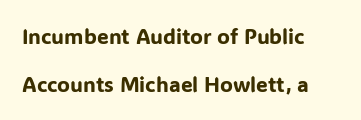
The rag falls on the right side of this text block. Nothing unusual about the tracking: characters are spaced as the font intends. The leading is generous, giving the passage an open texture. Vertical strokes here are truly vertical. Nobody drew a line under any word here.
